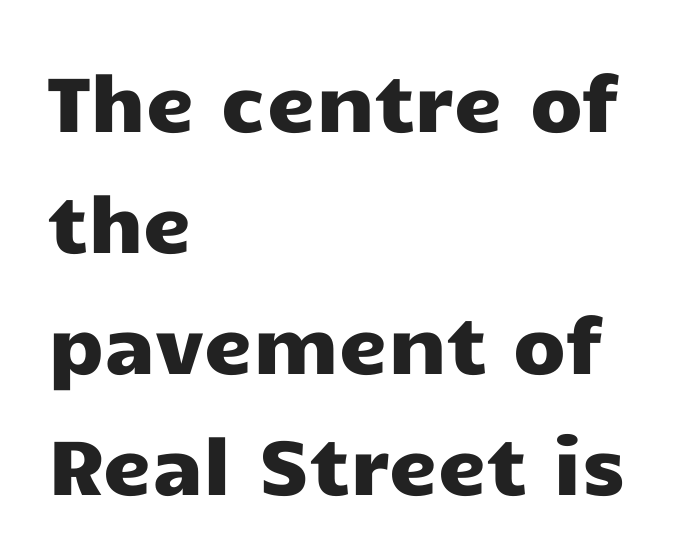
{"serif": "no", "italic": "no", "width": "wide", "stroke_contrast": "low", "x_height": "medium", "monospaced": "no", "underline": "no", "align": "left", "line_spacing": "normal", "line_spacing_ratio": 1.57, "letter_spacing": "normal", "letter_spacing_em": 0.0, "glyph_px": 77}
